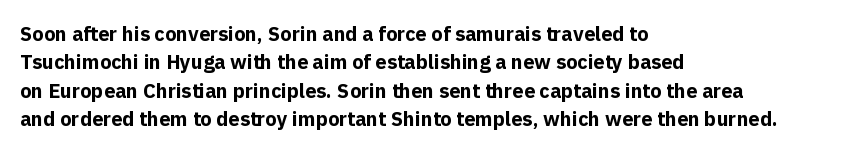
Has an underline been added? It has not. Here the glyphs are tracked normally, forming tight word shapes. Compared with typical paragraphs, the rows here are spaced about the same. The characters look thick and weighty, a clear bold.
